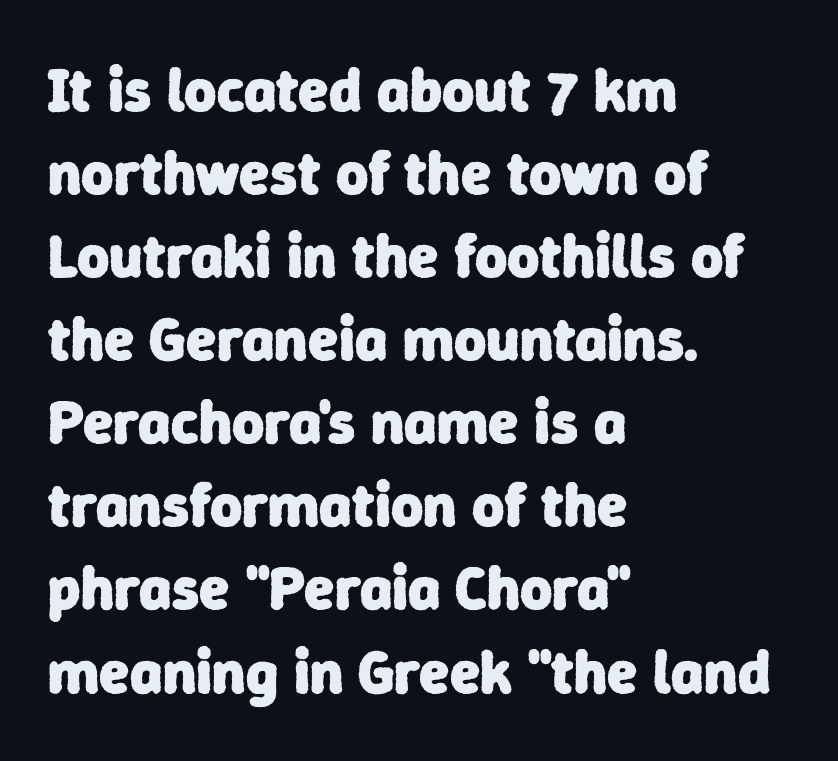
Q: Is the text bold? A: Yes.
Q: Is the typeface a serif or a sans-serif typeface? A: Sans-serif.
Q: Is the text underlined? A: No.
Q: How is the paragraph aligned? A: Left-aligned.
Q: Is the spacing between letters normal or unusually wide? A: Normal.
Q: Is the spacing between lines tight, normal or loose? A: Normal.
Q: Width (condensed, normal, or wide)? A: Normal.
Q: Stroke contrast? A: Low.
Q: x-height? A: Medium.
Q: Monospaced? A: No.
